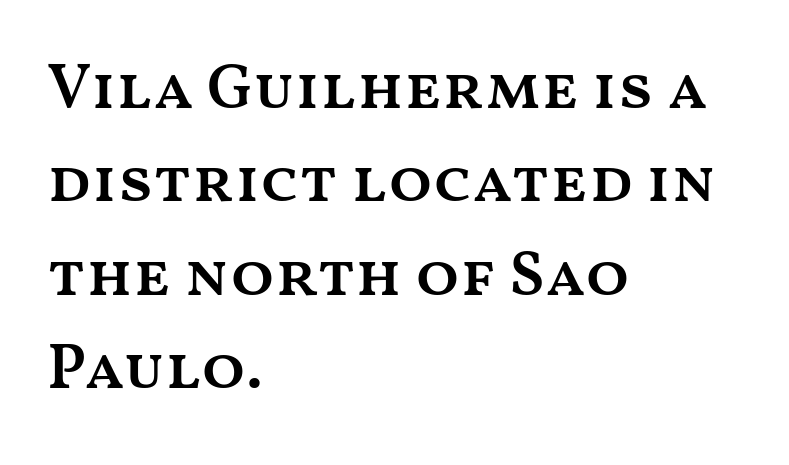
{"italic": "no", "bold": "semi", "weight": "semibold", "width": "wide", "stroke_contrast": "medium", "x_height": "medium", "monospaced": "no", "underline": "no", "align": "left", "line_spacing": "normal", "line_spacing_ratio": 1.46, "letter_spacing": "normal", "letter_spacing_em": 0.0, "glyph_px": 64}
